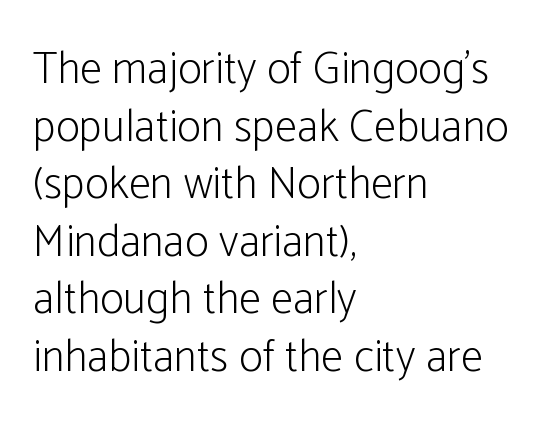
Q: Is the text bold? A: No.
Q: Is the text italic (slanted)? A: No, it is upright.
Q: Is the typeface a serif or a sans-serif typeface? A: Sans-serif.
Q: Is the text underlined? A: No.
Q: How is the paragraph aligned? A: Left-aligned.
Q: Is the spacing between letters normal or unusually wide? A: Normal.
Q: Is the spacing between lines tight, normal or loose? A: Normal.
Q: Width (condensed, normal, or wide)? A: Condensed.
Q: Stroke contrast? A: Low.
Q: x-height? A: Medium.
Q: Monospaced? A: No.
